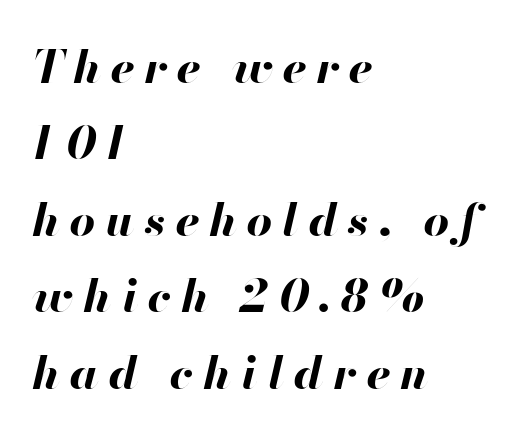
{"italic": "yes", "lean": "right", "slant_degrees": 13, "bold": "yes", "weight": "bold", "width": "normal", "stroke_contrast": "high", "x_height": "small", "monospaced": "no", "underline": "no", "align": "left", "line_spacing": "normal", "line_spacing_ratio": 1.7, "letter_spacing": "wide", "letter_spacing_em": 0.22, "glyph_px": 45}
